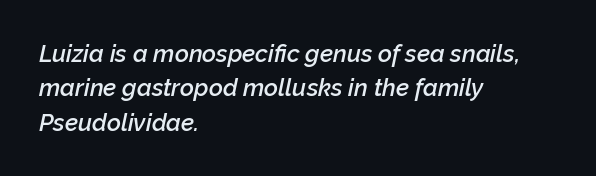
Designer's note — italics engaged. The passage shown stacks its lines at a standard gap. Words appear dense and cohesive because spacing is normal. Strokes here are thickened, but only to semibold level. These lines are set flush left with a ragged right edge.
